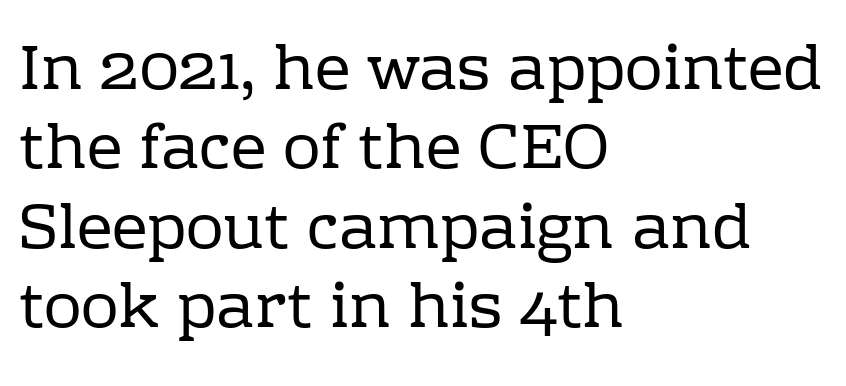
The image shows 63 px regular-weight serif type, upright; set left-aligned, normal line spacing (1.26x), normal letter spacing, not underlined; low stroke contrast and a medium x-height.
